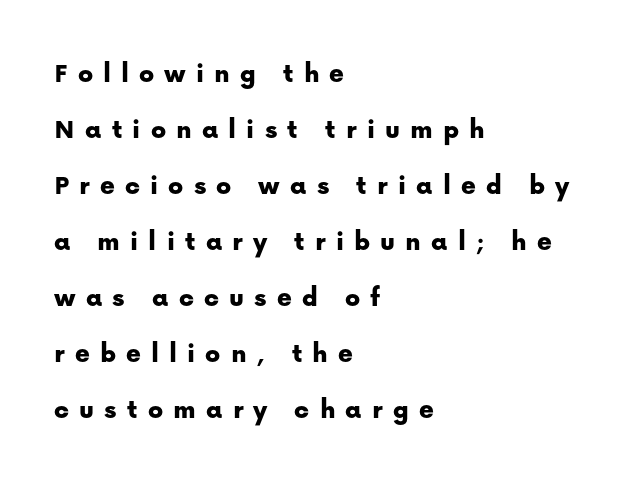
Q: Is the text italic (slanted)? A: No, it is upright.
Q: Is the typeface a serif or a sans-serif typeface? A: Sans-serif.
Q: Is the text underlined? A: No.
Q: How is the paragraph aligned? A: Left-aligned.
Q: Is the spacing between letters normal or unusually wide? A: Unusually wide.
Q: Is the spacing between lines tight, normal or loose? A: Loose.
Q: Width (condensed, normal, or wide)? A: Normal.
Q: Stroke contrast? A: Low.
Q: x-height? A: Medium.
Q: Monospaced? A: No.
